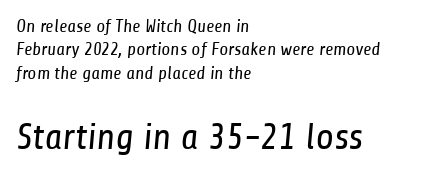
Is this a fixed-width face? No — the glyphs have proportional, varying widths. Here the second block reads like a headline and the first like body copy. In terms of letterform style, serifs are entirely absent. Standard letterfit; no display-style spreading of the glyphs. The rag falls on the right side of this text block. A bare baseline throughout the passage.
